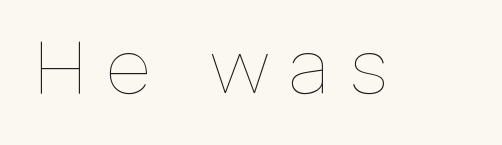
Q: Is the text bold? A: No.
Q: Is the text italic (slanted)? A: No, it is upright.
Q: Is the text underlined? A: No.
Q: Is the spacing between letters normal or unusually wide? A: Unusually wide.
Q: Width (condensed, normal, or wide)? A: Normal.
Q: Stroke contrast? A: Low.
Q: x-height? A: Medium.
Q: Monospaced? A: No.
